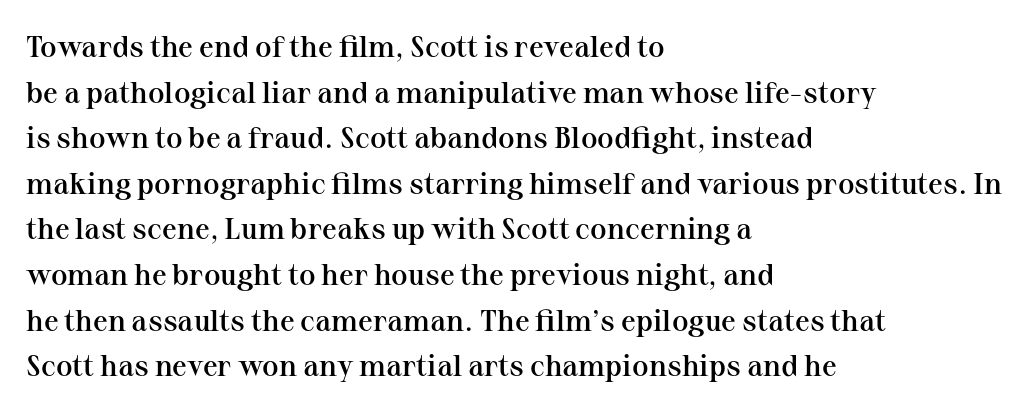
The image shows 30 px semibold serif type, upright; set left-aligned, normal line spacing (1.52x), normal letter spacing, not underlined; medium stroke contrast and a medium x-height.
